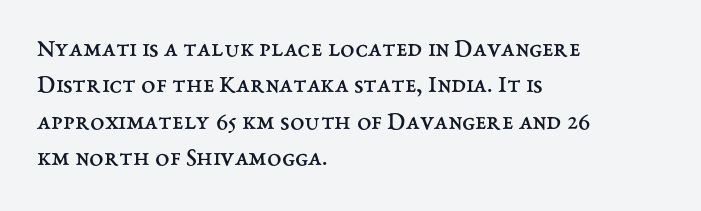
Short and long lines alike share a common starting point at left. The typeface has the unassuming heft of standard copy or less. Is the letter spacing exaggerated? No — it looks like the ordinary default. Has an underline been added? It has not. Posture: vertical.
